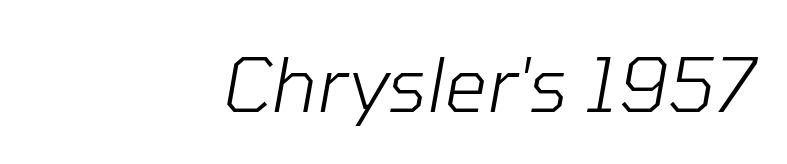
The image shows 75 px light type, italic (leaning right); set right-aligned, normal letter spacing, not underlined; low stroke contrast and a medium x-height.
